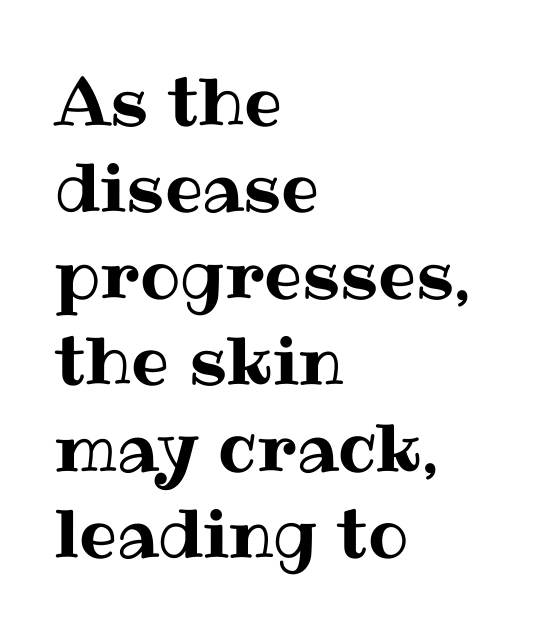
The zone under the glyphs is completely vacant. A typesetter would mark this as roman, not italic. These lines are set flush left with a ragged right edge. The gaps between neighbouring characters are ordinary and unremarkable. The line-height multiplier appears to be the usual default.
